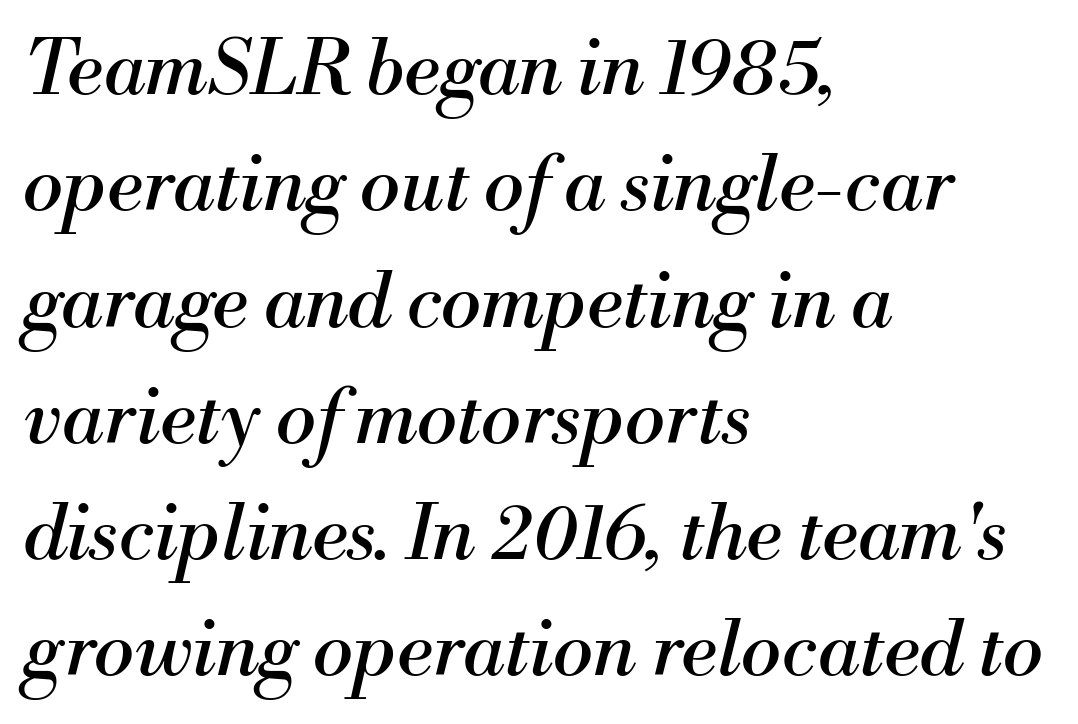
Heft: none added — not bold. Compared with ordinary roman type, these characters are visibly tilted. Words float on clear page, feet unadorned. Each line starts at the same left margin while the right side varies.
